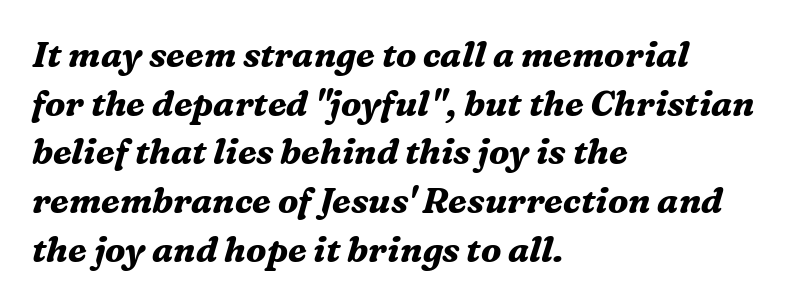
Q: Is the text bold? A: Yes.
Q: Is the text italic (slanted)? A: Yes, it leans right by about 16 degrees.
Q: Is the typeface a serif or a sans-serif typeface? A: Serif.
Q: Is the text underlined? A: No.
Q: How is the paragraph aligned? A: Left-aligned.
Q: Is the spacing between letters normal or unusually wide? A: Normal.
Q: Is the spacing between lines tight, normal or loose? A: Normal.
Q: Width (condensed, normal, or wide)? A: Normal.
Q: Stroke contrast? A: Medium.
Q: x-height? A: Medium.
Q: Monospaced? A: No.
